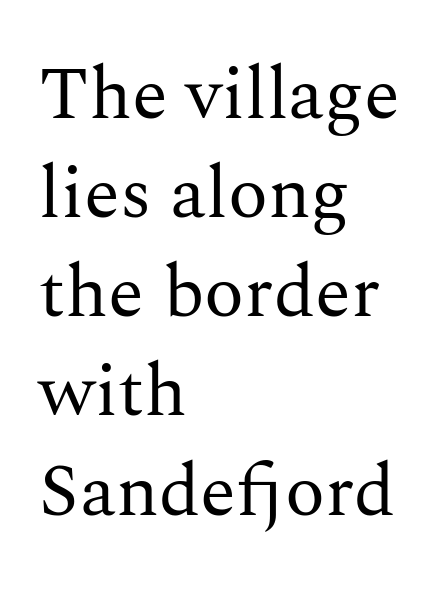
What kind of face is this? One with serifs. A bare baseline throughout the passage. There is no visible air inserted between adjacent glyphs. Heft: none added — not bold.
